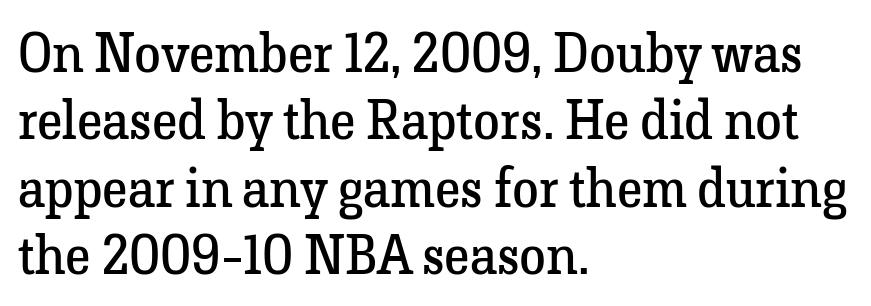
The passage is arranged the way most books set body copy — flush left. The vertical gap from one line to the next is medium. The string is rendered with underlining switched off. The passage shown is not bold in any degree. Think of a printed novel: that variable character pitch is what you see here. Old-style or modern, the face here clearly has serifs.
